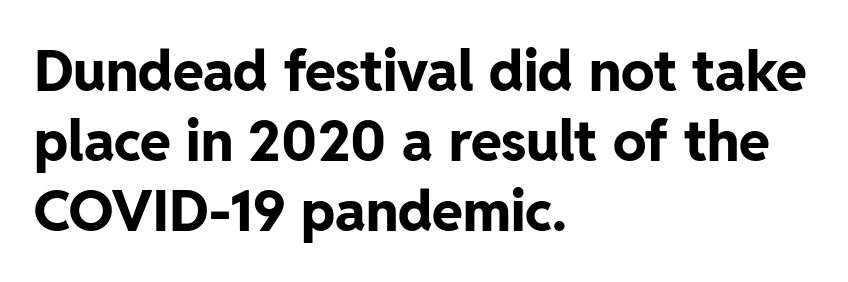
Q: Is the text bold? A: Yes.
Q: Is the text italic (slanted)? A: No, it is upright.
Q: Is the typeface a serif or a sans-serif typeface? A: Sans-serif.
Q: Is the text underlined? A: No.
Q: How is the paragraph aligned? A: Left-aligned.
Q: Is the spacing between letters normal or unusually wide? A: Normal.
Q: Is the spacing between lines tight, normal or loose? A: Normal.
Q: Width (condensed, normal, or wide)? A: Normal.
Q: Stroke contrast? A: Low.
Q: x-height? A: Medium.
Q: Monospaced? A: No.
